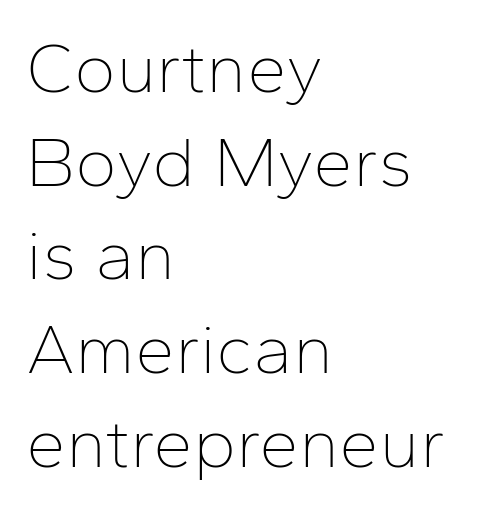
The image shows 71 px thin sans-serif type, upright; set left-aligned, normal line spacing (1.32x), normal letter spacing, not underlined; low stroke contrast and a medium x-height.
